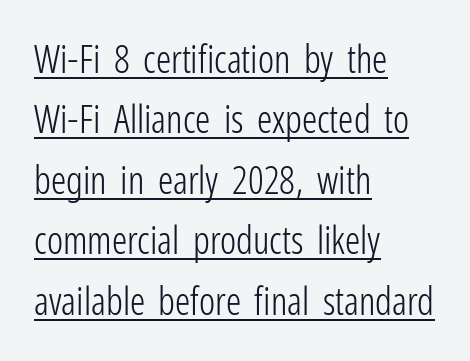
Does the leading feel generous? No, just average. In terms of letterspacing, this is plain default setting. The letters advance in unequal steps, a hallmark of proportional type. Descenders here cross a horizontal rule under the line. The font's upright variant was chosen for this text.
